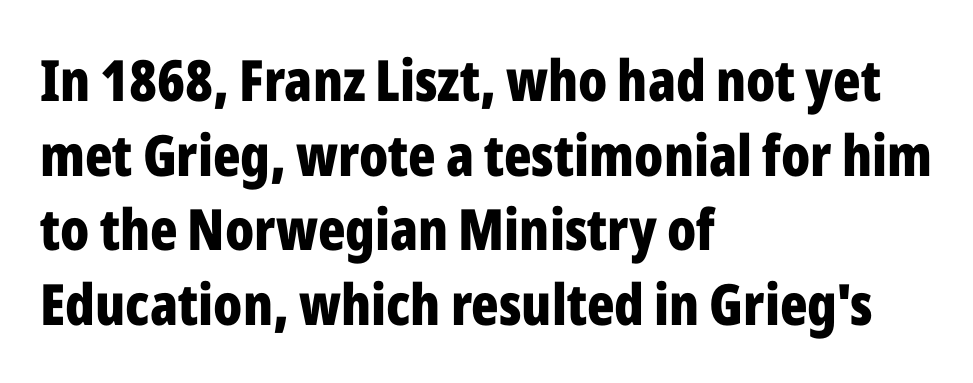
Note the varied advance widths — an 'i' is clearly narrower than an 'm'. Nothing unusual about the tracking: characters are spaced as the font intends. The space between consecutive lines is moderate. Descenders hang freely into open space.
